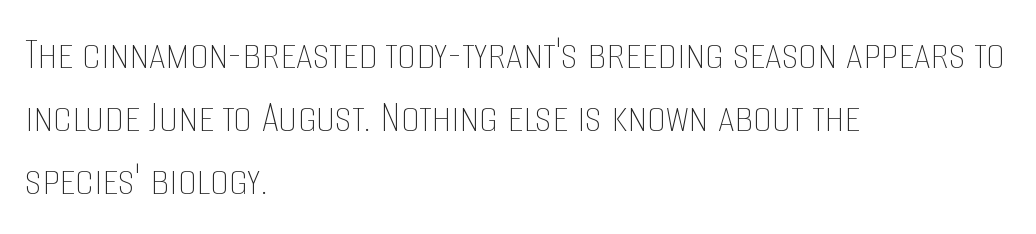
{"italic": "no", "bold": "no", "weight": "thin", "width": "condensed", "stroke_contrast": "low", "x_height": "large", "monospaced": "no", "underline": "no", "align": "left", "line_spacing": "normal", "line_spacing_ratio": 1.34, "letter_spacing": "normal", "letter_spacing_em": 0.0, "glyph_px": 47}
